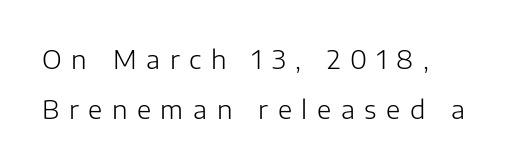
A typesetter would call this heavily tracked-out type. Unlike italic type, these characters show no tilt at all. Vertically, the passage feels expansive, rows floating well apart. Anything drawn beneath the words? Only blank space. The typeface has the unassuming heft of standard copy or less.
